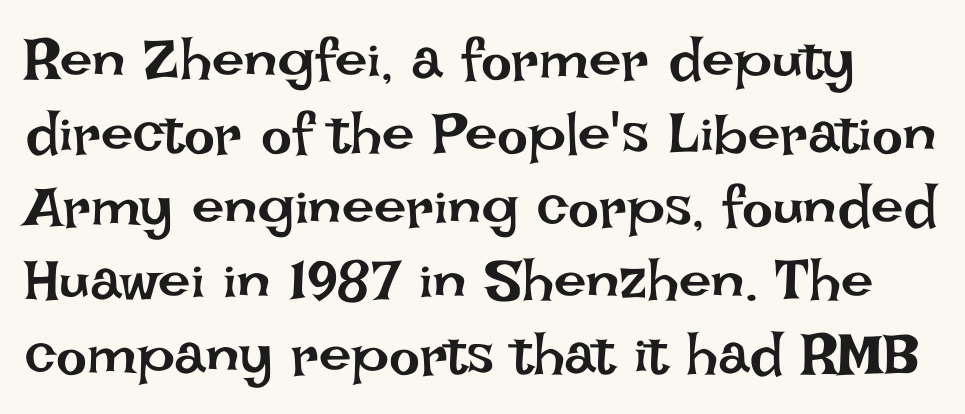
Q: Is the text bold? A: No.
Q: Is the text italic (slanted)? A: No, it is upright.
Q: Is the text underlined? A: No.
Q: Is the spacing between letters normal or unusually wide? A: Normal.
Q: Is the spacing between lines tight, normal or loose? A: Normal.
Q: Width (condensed, normal, or wide)? A: Normal.
Q: Stroke contrast? A: Low.
Q: x-height? A: Large.
Q: Monospaced? A: No.
